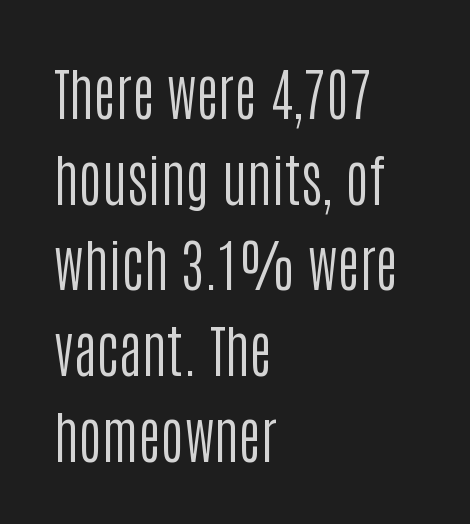
Quick note: underline off. The type is set solid horizontally, with unmodified tracking. Spacing verdict: proportional, widths tailored to each character. This sample uses a sans-serif face. Every row of glyphs begins at an identical x-position on the left.
